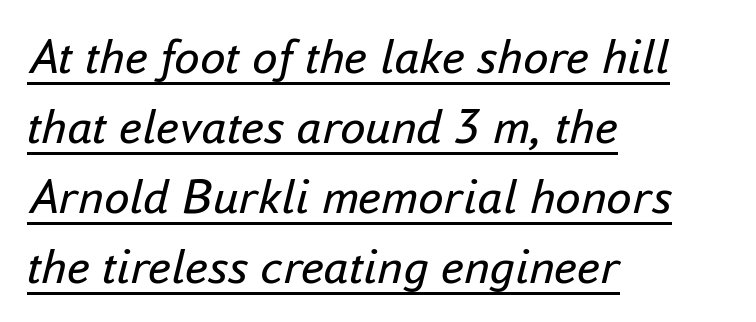
The image shows 51 px regular-weight type, italic (leaning right); set left-aligned, normal line spacing (1.37x), normal letter spacing, underlined; low stroke contrast and a small x-height.
